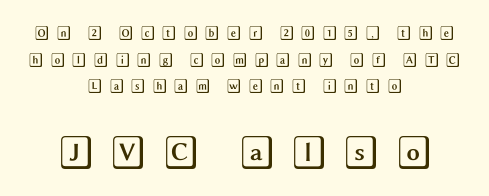
Q: Is the text italic (slanted)? A: No, it is upright.
Q: Is the text underlined? A: No.
Q: How is the paragraph aligned? A: Centered.
Q: Is the spacing between letters normal or unusually wide? A: Unusually wide.
Q: Is the spacing between lines tight, normal or loose? A: Loose.
Q: Which block of text is set in a larger size, the first (top) or the second (bottom)? A: The second (bottom) one.
Q: Width (condensed, normal, or wide)? A: Wide.
Q: x-height? A: Large.
